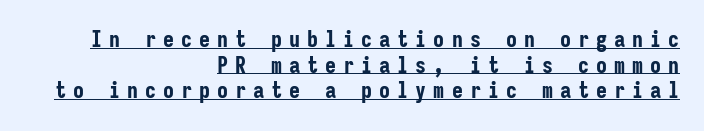
The image shows 22 px bold type, upright; set right-aligned, line spacing 1.16x, unusually wide letter spacing (+0.32 em), underlined.
